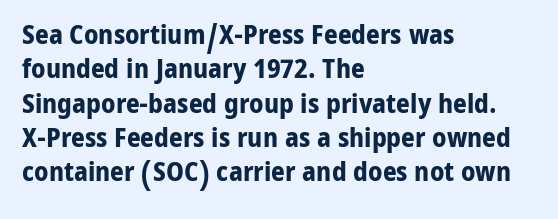
Q: Is the text bold? A: Yes.
Q: Is the text italic (slanted)? A: No, it is upright.
Q: Is the text underlined? A: No.
Q: How is the paragraph aligned? A: Left-aligned.
Q: Is the spacing between letters normal or unusually wide? A: Normal.
Q: Is the spacing between lines tight, normal or loose? A: Normal.
